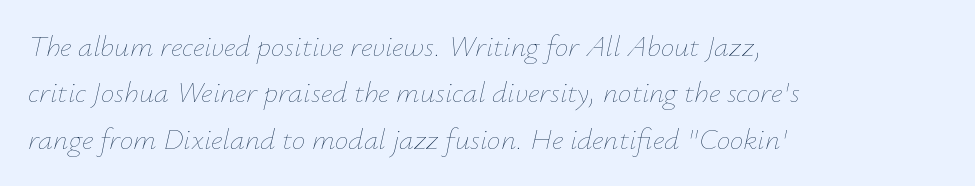
{"italic": "yes", "lean": "right", "slant_degrees": 12, "bold": "no", "weight": "thin", "width": "normal", "stroke_contrast": "low", "x_height": "small", "monospaced": "no", "underline": "no", "align": "left", "line_spacing": "normal", "line_spacing_ratio": 1.55, "letter_spacing": "normal", "letter_spacing_em": 0.0, "glyph_px": 30}
